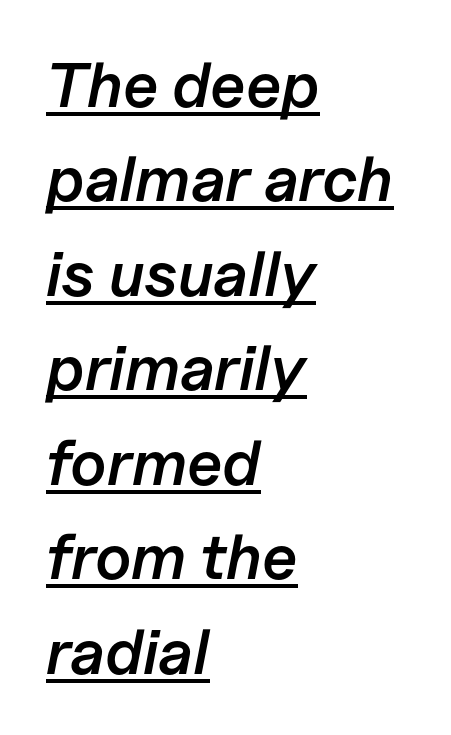
{"italic": "yes", "lean": "right", "slant_degrees": 11, "bold": "semi", "weight": "semibold", "width": "normal", "stroke_contrast": "low", "x_height": "medium", "monospaced": "no", "underline": "yes", "align": "left", "line_spacing": "normal", "line_spacing_ratio": 1.5, "letter_spacing": "normal", "letter_spacing_em": 0.0, "glyph_px": 63}
